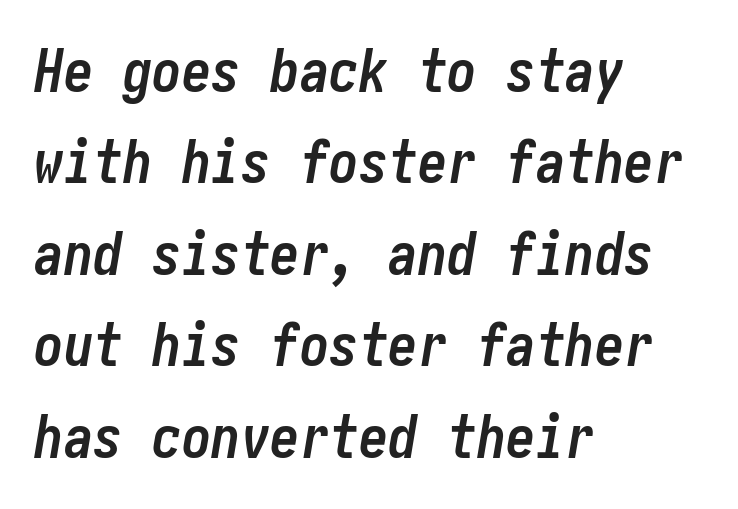
Q: Is the text bold? A: Yes.
Q: Is the text italic (slanted)? A: Yes, it leans right by about 10 degrees.
Q: Is the text underlined? A: No.
Q: How is the paragraph aligned? A: Left-aligned.
Q: Is the spacing between letters normal or unusually wide? A: Normal.
Q: Is the spacing between lines tight, normal or loose? A: Normal.
Q: Width (condensed, normal, or wide)? A: Condensed.
Q: Stroke contrast? A: Low.
Q: x-height? A: Medium.
